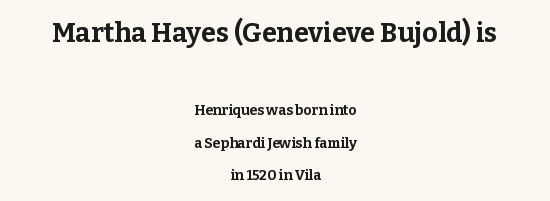
Glyph-to-glyph distance matches everyday printed text. Airy leading. Style check: upright. Casual observation: everything's sitting right in the middle. The first block has been scaled up relative to the second.
